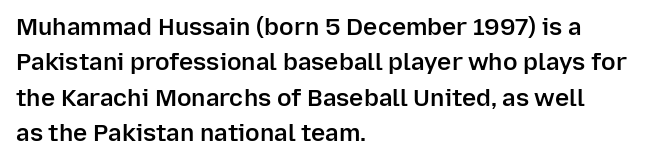
{"italic": "no", "bold": "semi", "underline": "no", "align": "left", "line_spacing": "normal", "line_spacing_ratio": 1.47, "letter_spacing": "normal", "letter_spacing_em": 0.0, "glyph_px": 24}
